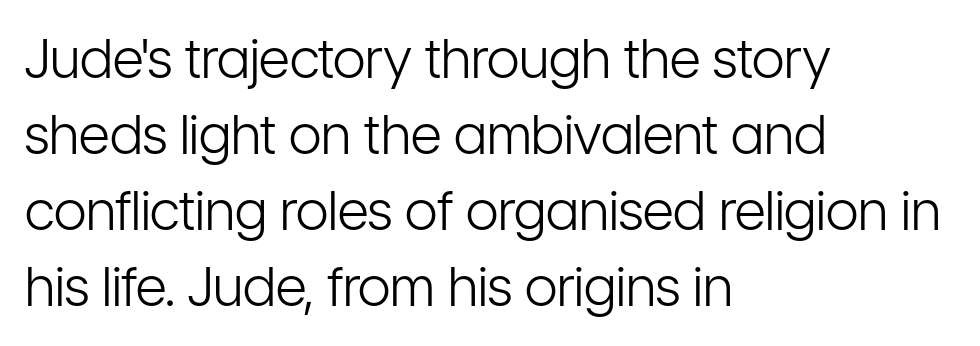
Q: Is the text bold? A: No.
Q: Is the text italic (slanted)? A: No, it is upright.
Q: Is the typeface a serif or a sans-serif typeface? A: Sans-serif.
Q: Is the text underlined? A: No.
Q: How is the paragraph aligned? A: Left-aligned.
Q: Is the spacing between letters normal or unusually wide? A: Normal.
Q: Is the spacing between lines tight, normal or loose? A: Normal.
Q: Width (condensed, normal, or wide)? A: Condensed.
Q: Stroke contrast? A: Low.
Q: x-height? A: Medium.
Q: Monospaced? A: No.
